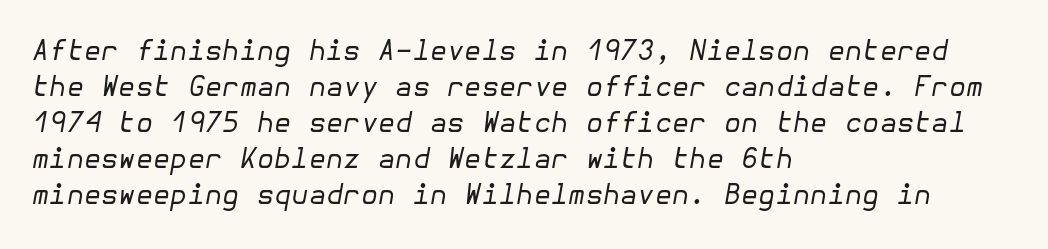
The image shows 28 px regular-weight type, italic (leaning right); set left-aligned, normal line spacing (1.29x), normal letter spacing, not underlined; low stroke contrast and a medium x-height.
